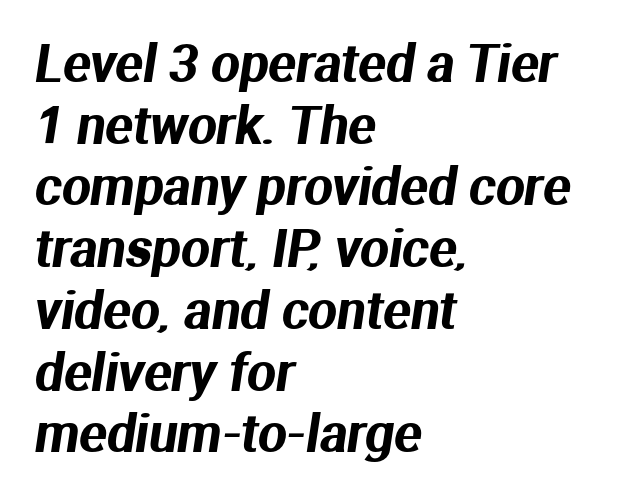
{"serif": "no", "width": "normal", "stroke_contrast": "medium", "x_height": "medium", "monospaced": "no", "underline": "no", "align": "left", "line_spacing_ratio": 1.21, "letter_spacing": "normal", "letter_spacing_em": 0.0, "glyph_px": 51}
